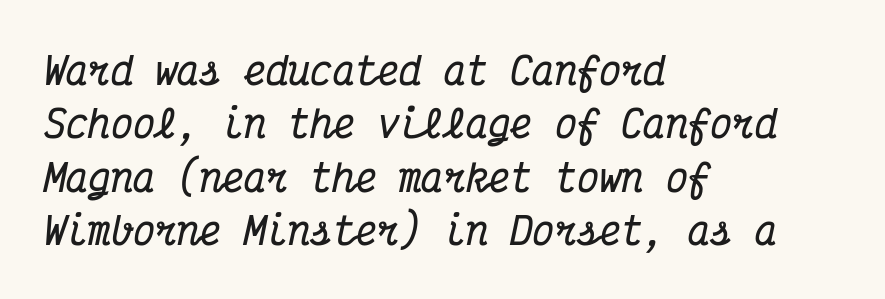
Leftover space on each line is placed entirely after the last word. Underline: absent. This rendering employs a face with finishing strokes, i.e., a serif. The space between consecutive lines is moderate.
